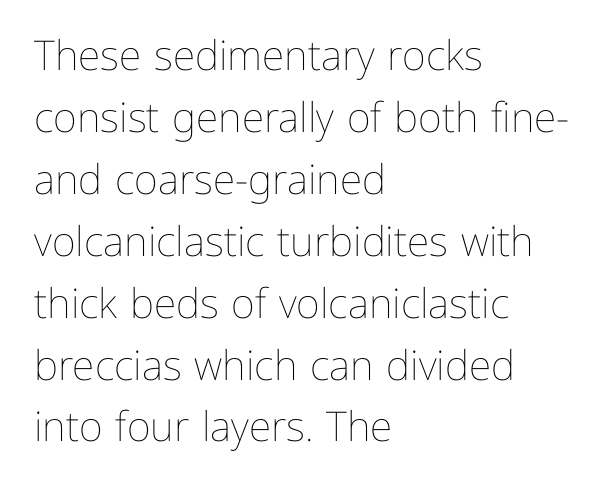
The ragged edge is on the right, which tells us the setting is flush left. Does extra space separate the letters? No, they use regular spacing. Posture: vertical. The typesetting does not lean heavy: it is not bold. The specimen omits any rule beneath the text block's lines. Character widths vary here, with narrow letters taking less room than wide ones.
